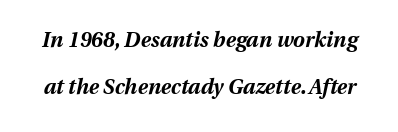
{"italic": "yes", "lean": "right", "slant_degrees": 13, "bold": "yes", "underline": "no", "line_spacing": "loose", "line_spacing_ratio": 2.26, "letter_spacing": "normal", "letter_spacing_em": 0.0, "glyph_px": 21}
